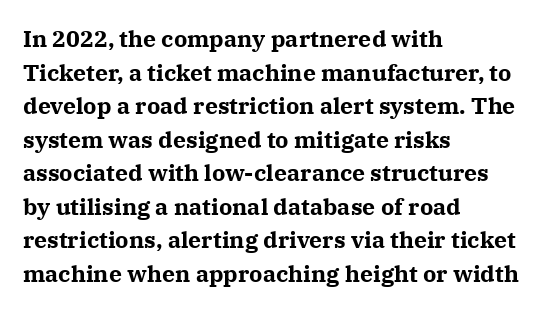
Each line starts at the same left margin while the right side varies. One glance says typical: line gaps are just what's usual. Nope, not italic — everything's standing straight. Plenty of ink on the page — the face is bold.
